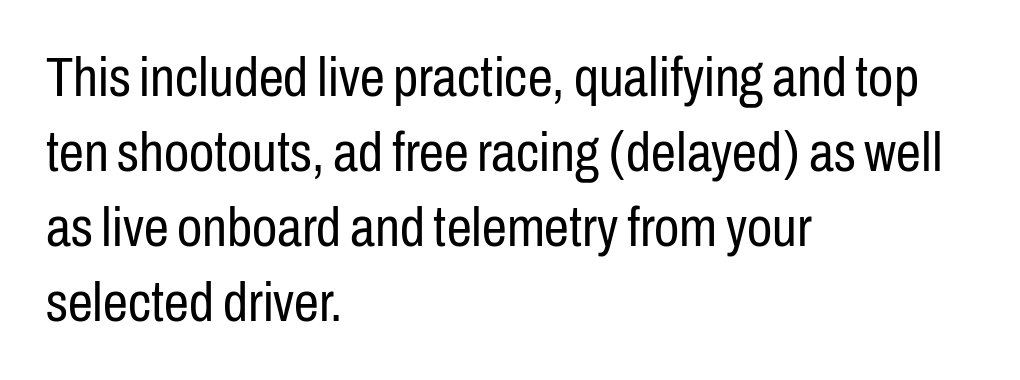
Is there any slant? The stems are plumb. Font category for this specimen: sans-serif. Horizontal bands of white between lines are of average thickness. Nothing heavy about these letters — not bold at all. Beneath every word, the page is bare.
